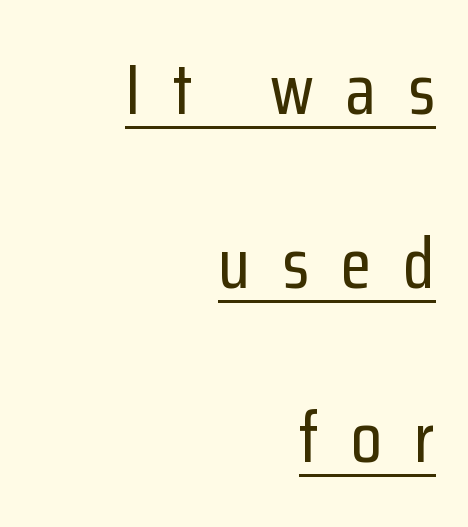
The image shows 71 px condensed sans-serif type, upright; set right-aligned, loose line spacing (2.45x), unusually wide letter spacing (+0.45 em), underlined; low stroke contrast and a medium x-height.
